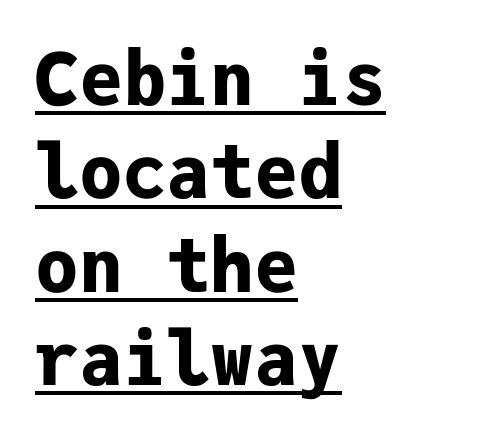
The image shows 73 px bold sans-serif type, upright, monospaced; set left-aligned, normal line spacing (1.28x), normal letter spacing, underlined; low stroke contrast and a medium x-height.
